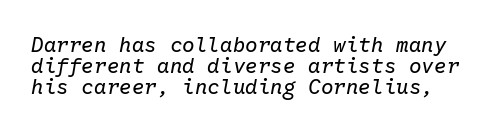
There's an unmistakable incline to the writing here. The letters look calm and open, with moderate or lighter stems. Clear beneath every line of the passage. The line-height multiplier appears low, near solid setting. This rendering leaves character spacing at its baseline value.
